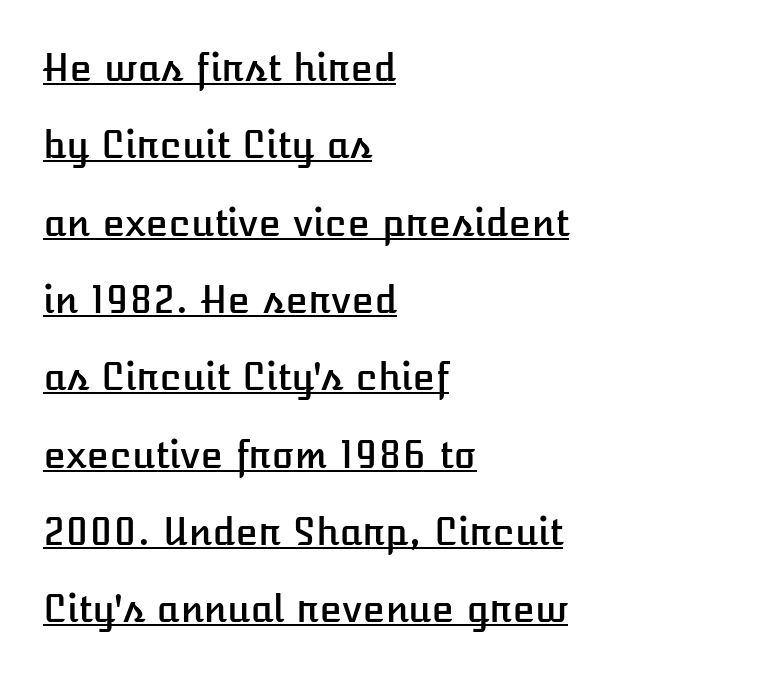
{"italic": "no", "width": "normal", "stroke_contrast": "low", "x_height": "medium", "monospaced": "no", "underline": "yes", "align": "left", "line_spacing": "loose", "line_spacing_ratio": 2.09, "letter_spacing": "normal", "letter_spacing_em": 0.0, "glyph_px": 37}
